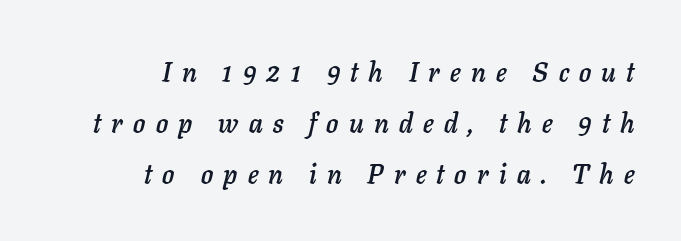
The image shows 27 px text type, italic (leaning right); set right-aligned, line spacing 1.89x, unusually wide letter spacing (+0.38 em), not underlined.
